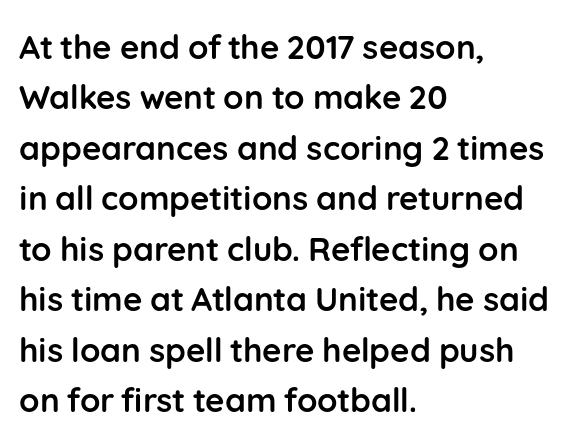
A typesetter would call this proportional, since set widths differ per character. Notice how thick the strokes are: this is what a full bold looks like. Notice how descenders clear the ascenders below comfortably — that's standard leading. Visually the block forms a straight wall on the left and a jagged coastline on the right.
